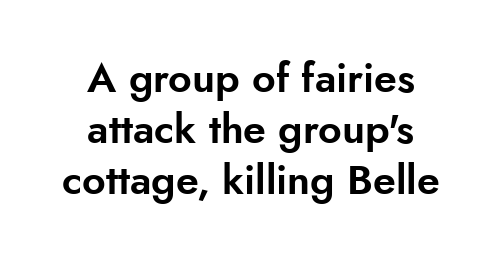
Q: Is the text italic (slanted)? A: No, it is upright.
Q: Is the typeface a serif or a sans-serif typeface? A: Sans-serif.
Q: Is the text underlined? A: No.
Q: How is the paragraph aligned? A: Centered.
Q: Is the spacing between letters normal or unusually wide? A: Normal.
Q: Width (condensed, normal, or wide)? A: Normal.
Q: Stroke contrast? A: Low.
Q: x-height? A: Small.
Q: Monospaced? A: No.
